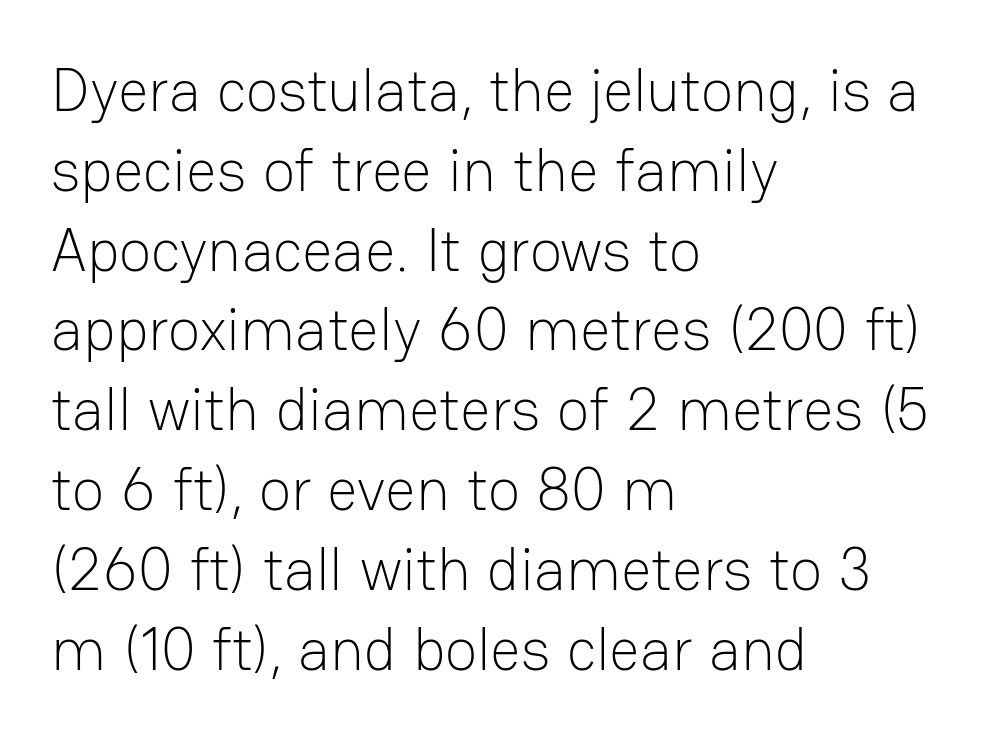
A typesetter would call this leading conventional body-copy spacing. What stands out about the letter spacing? Nothing — it is the standard amount. I'd call this a sans setting — the letters go barefoot. This sample has the flowing, uneven cadence of proportional lettering. These glyphs show unthickened strokes, regular width or finer. Which margin do the lines hug? The left one — the right edge is uneven.
